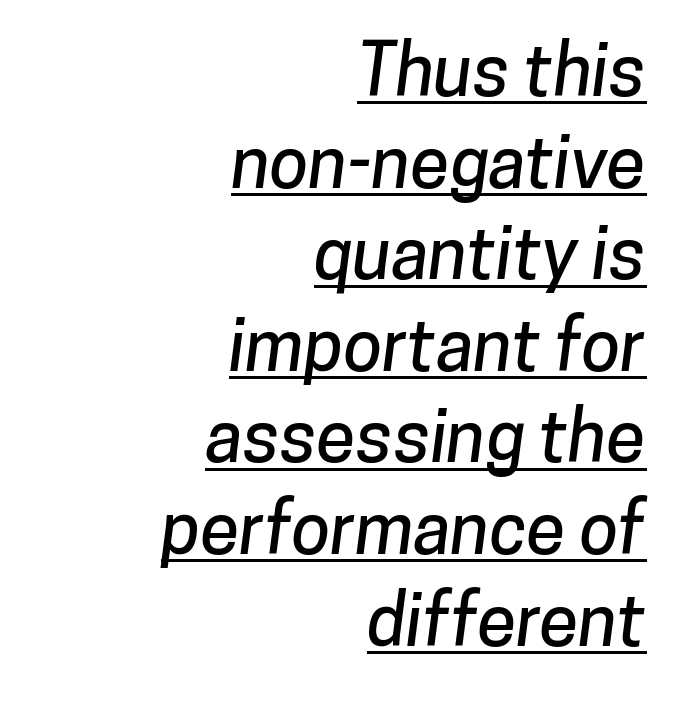
The image shows 71 px sans-serif type; set right-aligned, normal line spacing (1.29x), normal letter spacing, underlined; low stroke contrast and a medium x-height.
